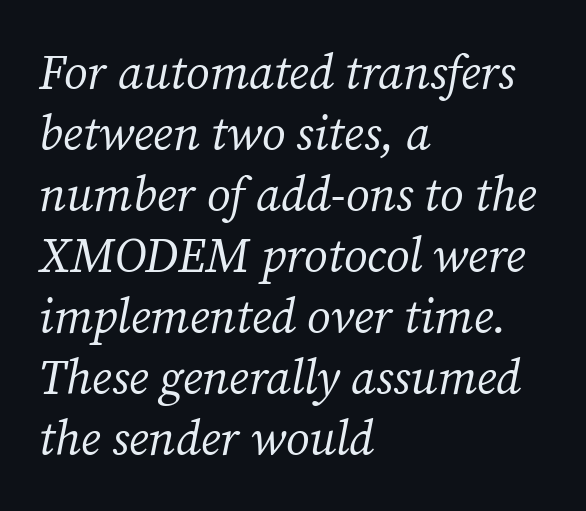
Caption: standard tracking, unaltered. An italicized treatment has been applied to the whole sample. Vertically, the passage feels balanced, rows spaced as you'd expect. A classic flush-left, rag-right setting is used for this passage. Each row of text sits above clean, open space.
